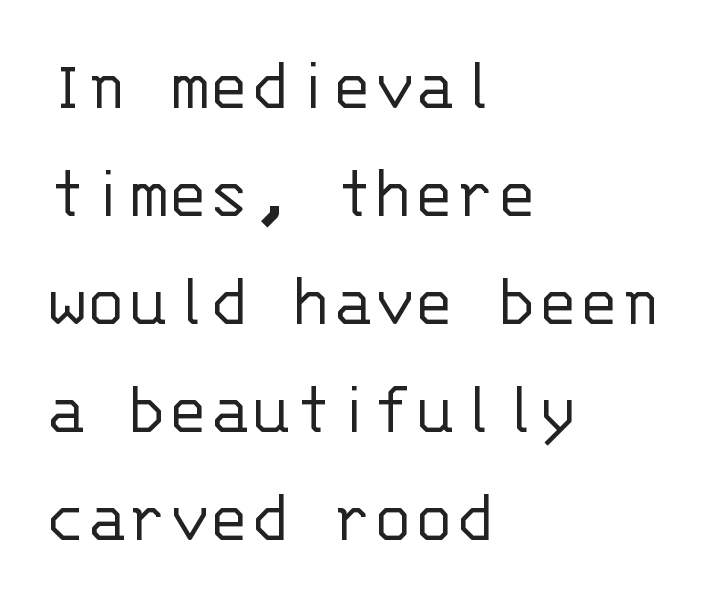
The image shows 76 px light sans-serif type, upright, monospaced; set left-aligned, normal line spacing (1.42x), normal letter spacing, not underlined; low stroke contrast and a large x-height.
